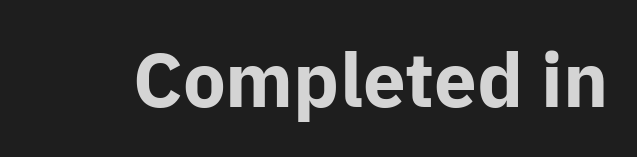
{"serif": "no", "italic": "no", "bold": "yes", "weight": "bold", "width": "normal", "stroke_contrast": "low", "x_height": "medium", "monospaced": "no", "underline": "no", "letter_spacing": "normal", "letter_spacing_em": 0.0, "glyph_px": 76}
